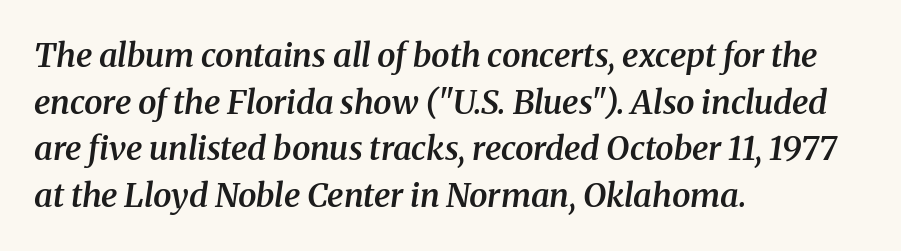
The image shows 33 px semibold serif type, italic (leaning right); set left-aligned, normal line spacing (1.41x), normal letter spacing, not underlined; medium stroke contrast and a medium x-height.
